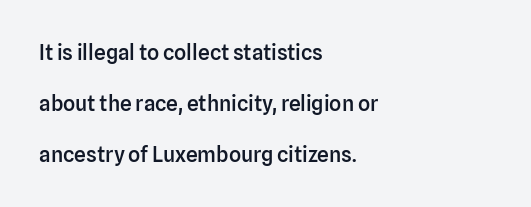
Is the letter spacing exaggerated? No — it looks like the ordinary default. Descender tails drop into unmarked territory. This sample is left-justified, so line endings fall wherever the words run out. Leading is clearly above the norm, producing a sparse column.
